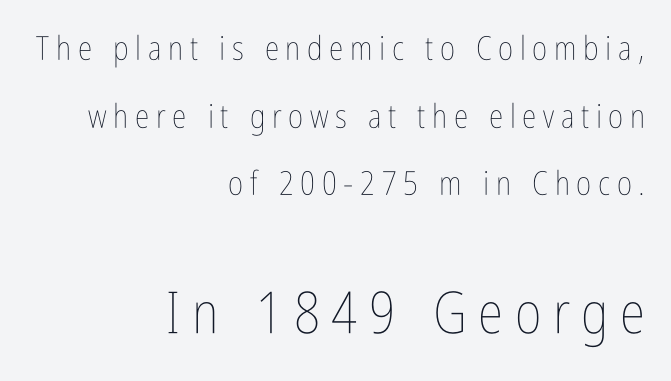
Leftover space on each line is placed entirely before the opening word. Counters stay open thanks to moderate or lighter strokes. The rendering enlarges the type as you move from the upper chunk to the lower. Is this a fixed-width face? No — the glyphs have proportional, varying widths.
